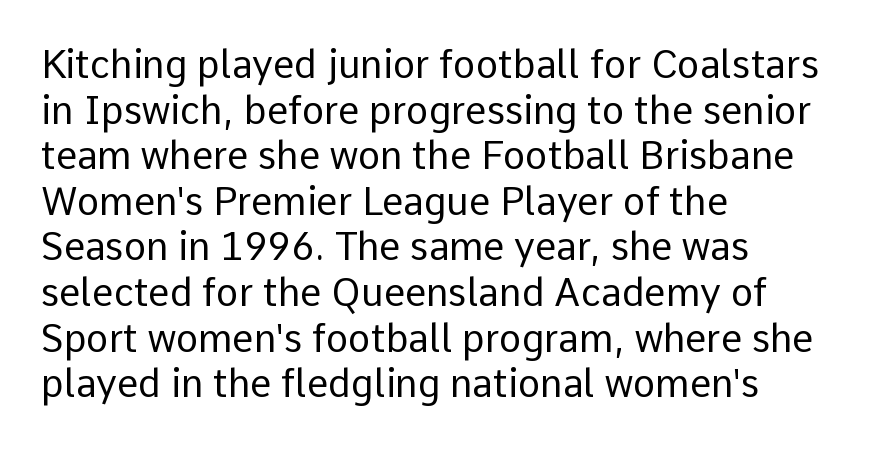
The image shows 38 px regular-weight sans-serif type, upright; set left-aligned, line spacing 1.2x, normal letter spacing, not underlined; low stroke contrast and a medium x-height.
